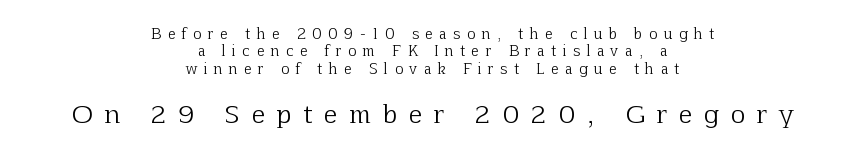
Q: Is the text bold? A: No.
Q: Is the text italic (slanted)? A: No, it is upright.
Q: Is the text underlined? A: No.
Q: How is the paragraph aligned? A: Centered.
Q: Is the spacing between letters normal or unusually wide? A: Unusually wide.
Q: Is the spacing between lines tight, normal or loose? A: Normal.
Q: Which block of text is set in a larger size, the first (top) or the second (bottom)? A: The second (bottom) one.
